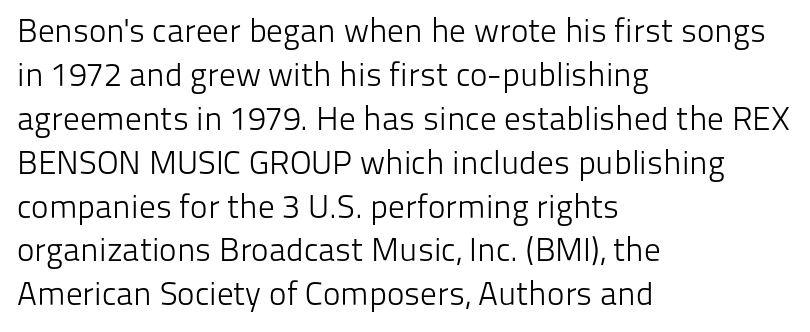
The image shows 33 px light sans-serif type, upright; set left-aligned, normal line spacing (1.33x), normal letter spacing, not underlined; low stroke contrast and a medium x-height.
